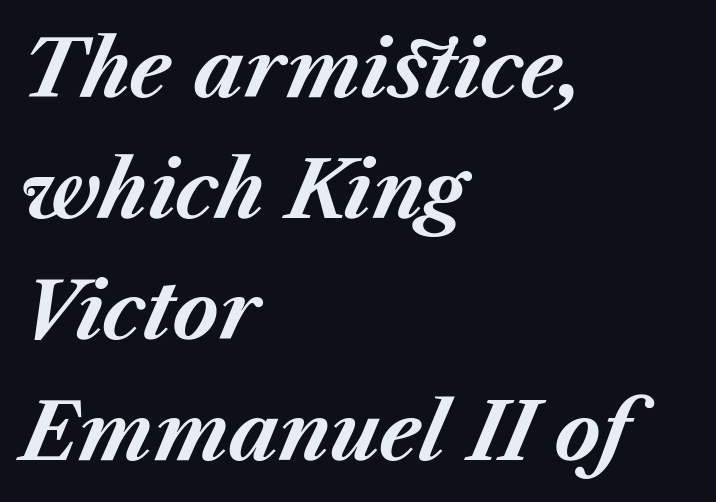
{"italic": "yes", "lean": "right", "slant_degrees": 23, "bold": "yes", "weight": "bold", "width": "normal", "stroke_contrast": "medium", "x_height": "medium", "monospaced": "no", "underline": "no", "align": "left", "line_spacing": "normal", "line_spacing_ratio": 1.55, "letter_spacing": "normal", "letter_spacing_em": 0.0, "glyph_px": 78}
